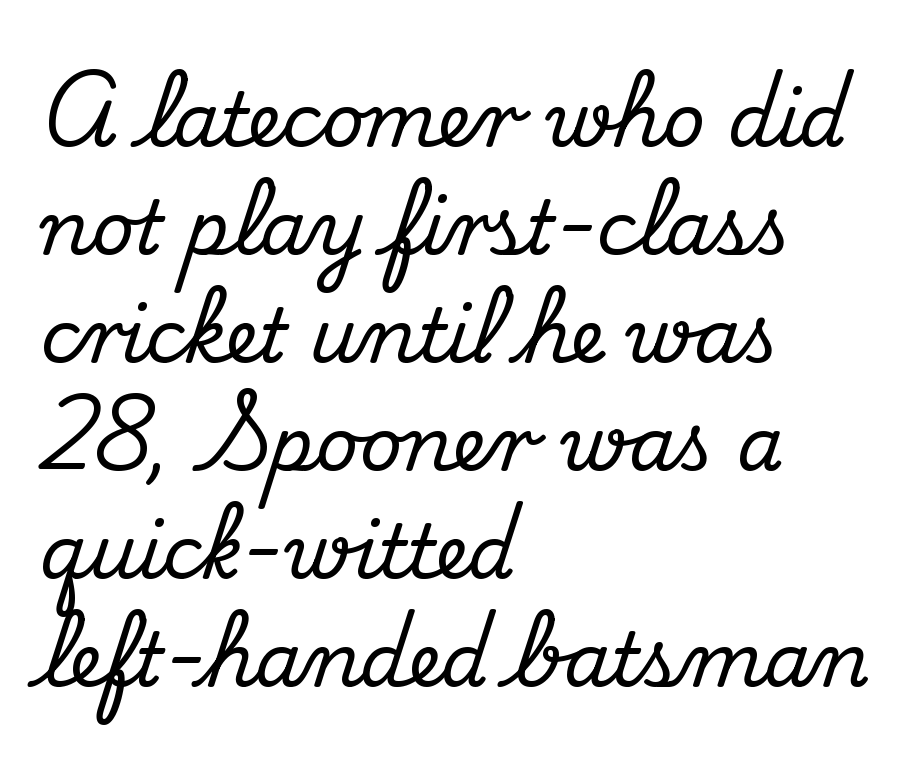
Has an underline been added? It has not. Is this a fixed-width face? No — the glyphs have proportional, varying widths. What's the leading like? Ordinary, nothing unusual. Horizontal alignment here is leftward, the default for most running prose. Is this a sans? No — the strokes have serifs.
